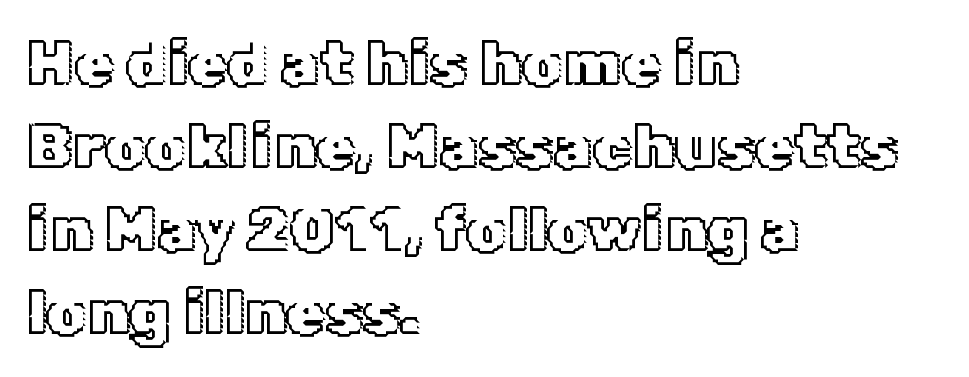
The axis of the letterforms is exactly vertical. Notice how the passage keeps a crisp vertical edge on the left only. Vertically, the passage feels balanced, rows spaced as you'd expect. Bare-footed words on every line.
